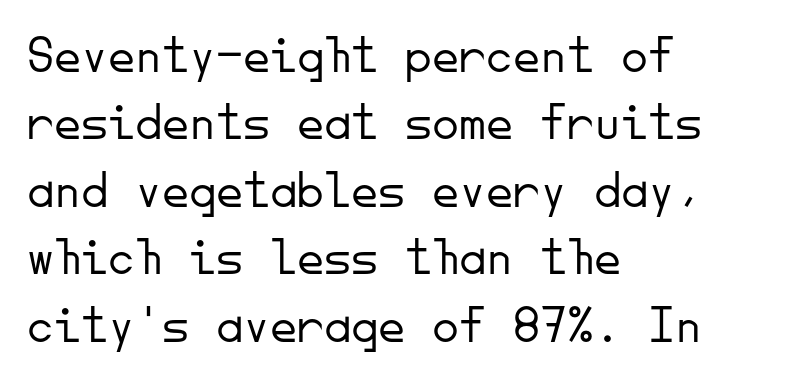
{"serif": "no", "italic": "no", "bold": "no", "weight": "light", "width": "normal", "stroke_contrast": "low", "x_height": "small", "monospaced": "yes", "underline": "no", "align": "left", "line_spacing": "normal", "line_spacing_ratio": 1.25, "letter_spacing": "normal", "letter_spacing_em": 0.0, "glyph_px": 54}
